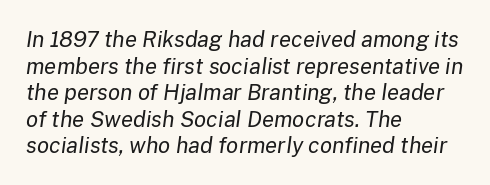
Q: Is the text bold? A: No.
Q: Is the text italic (slanted)? A: Yes, it leans right by about 8 degrees.
Q: Is the text underlined? A: No.
Q: How is the paragraph aligned? A: Left-aligned.
Q: Is the spacing between letters normal or unusually wide? A: Normal.
